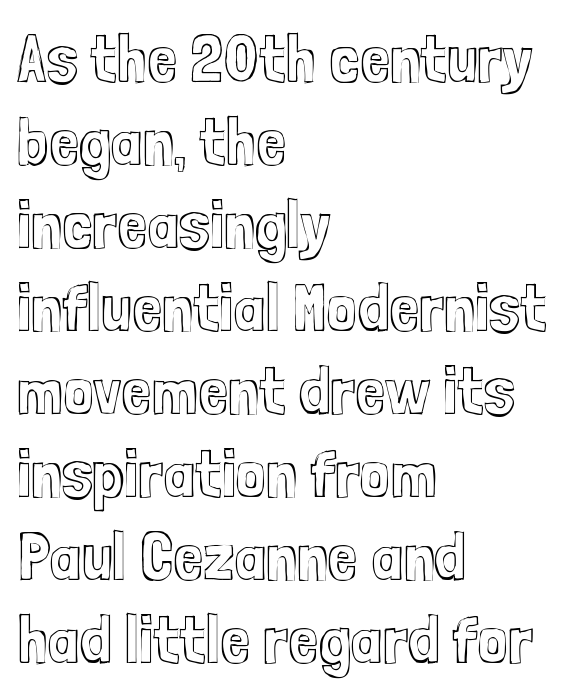
Q: Is the text italic (slanted)? A: No, it is upright.
Q: Is the text underlined? A: No.
Q: How is the paragraph aligned? A: Left-aligned.
Q: Is the spacing between letters normal or unusually wide? A: Normal.
Q: Width (condensed, normal, or wide)? A: Condensed.
Q: x-height? A: Medium.
Q: Monospaced? A: No.
